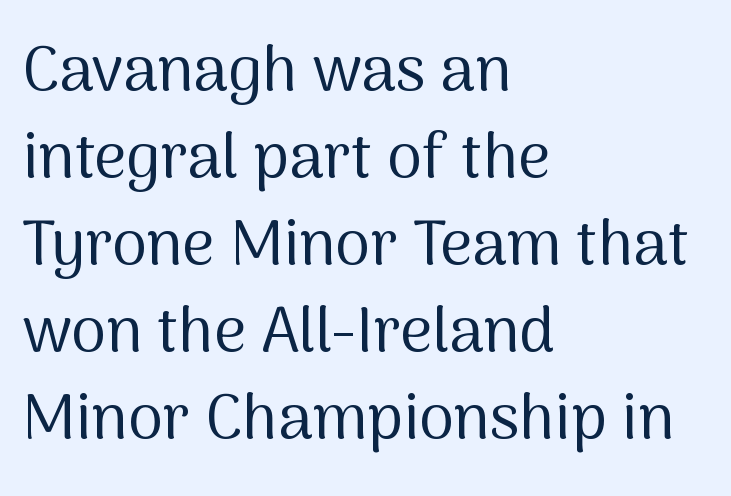
The image shows 63 px regular-weight sans-serif type, upright; set left-aligned, normal line spacing (1.38x), normal letter spacing, not underlined; medium stroke contrast and a medium x-height.
